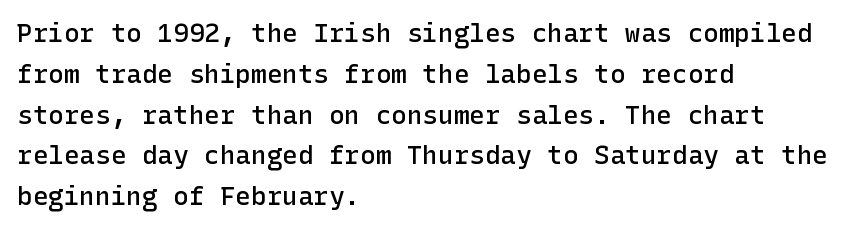
Q: Is the text bold? A: Semi-bold.
Q: Is the text italic (slanted)? A: No, it is upright.
Q: Is the text underlined? A: No.
Q: How is the paragraph aligned? A: Left-aligned.
Q: Is the spacing between letters normal or unusually wide? A: Normal.
Q: Is the spacing between lines tight, normal or loose? A: Normal.
